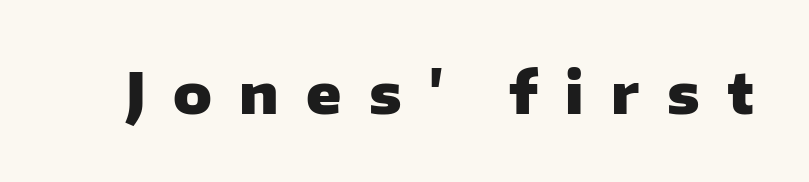
{"serif": "no", "italic": "no", "bold": "yes", "weight": "heavy", "width": "normal", "stroke_contrast": "low", "x_height": "medium", "monospaced": "no", "underline": "no", "letter_spacing": "wide", "letter_spacing_em": 0.48, "glyph_px": 57}
